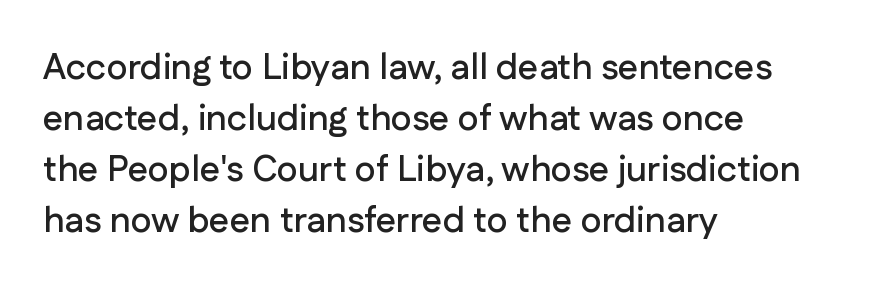
Vertically, the passage feels balanced, rows spaced as you'd expect. The letters sit at their default tracking, neither squeezed nor spread. The passage shown is typed in a proportional face where columns would drift. Glance below the letters and you will spot only blank space. The typeface chosen for these lines omits serifs.
